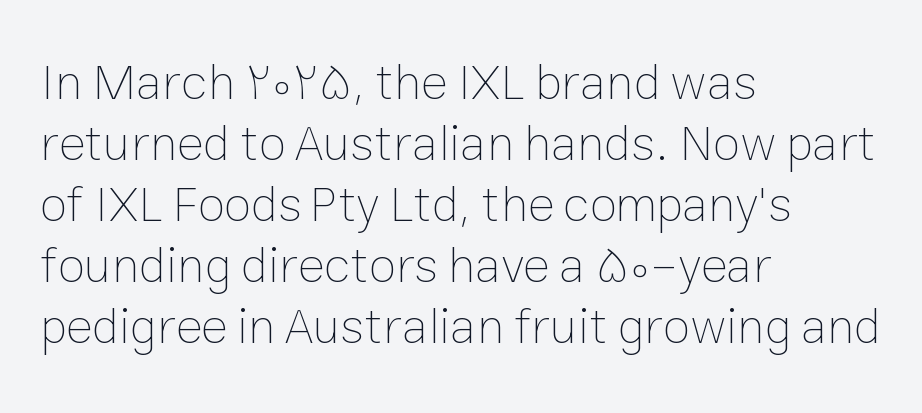
The image shows 50 px thin type, upright; set left-aligned, line spacing 1.22x, normal letter spacing, not underlined; low stroke contrast and a medium x-height.
